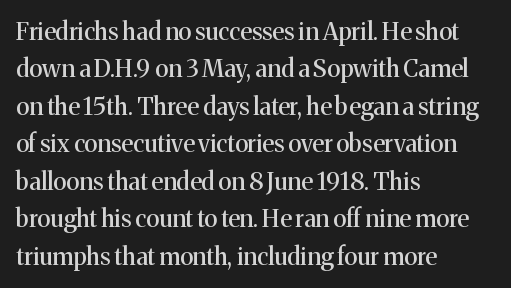
{"italic": "no", "underline": "no", "align": "left", "line_spacing": "normal", "line_spacing_ratio": 1.56, "letter_spacing": "normal", "letter_spacing_em": 0.0, "glyph_px": 24}
